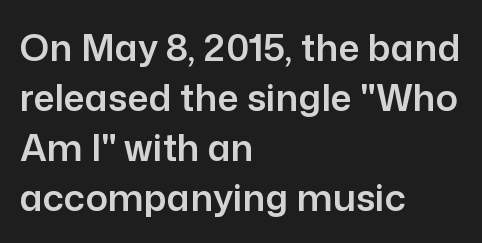
The image shows 37 px sans-serif type, upright; set left-aligned, normal line spacing (1.35x), normal letter spacing, not underlined; low stroke contrast and a medium x-height.
